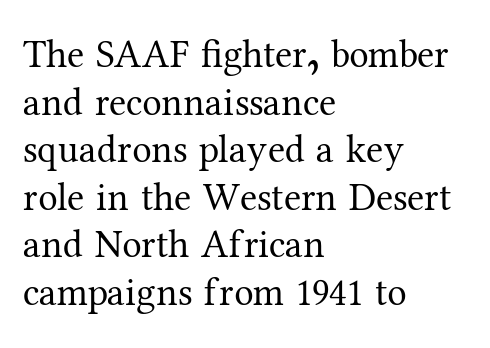
The image shows 39 px regular-weight serif type, upright; set left-aligned, line spacing 1.22x, normal letter spacing, not underlined; medium stroke contrast and a medium x-height.
